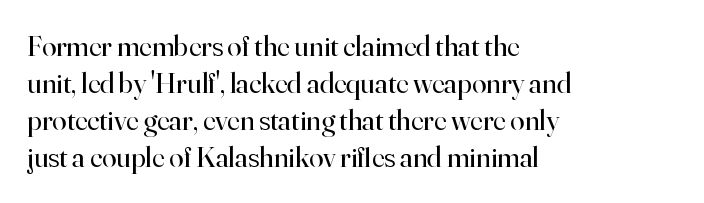
Q: Is the text bold? A: No.
Q: Is the text italic (slanted)? A: No, it is upright.
Q: Is the typeface a serif or a sans-serif typeface? A: Serif.
Q: Is the text underlined? A: No.
Q: How is the paragraph aligned? A: Left-aligned.
Q: Is the spacing between letters normal or unusually wide? A: Normal.
Q: Is the spacing between lines tight, normal or loose? A: Normal.
Q: Width (condensed, normal, or wide)? A: Normal.
Q: Stroke contrast? A: High.
Q: x-height? A: Small.
Q: Monospaced? A: No.
